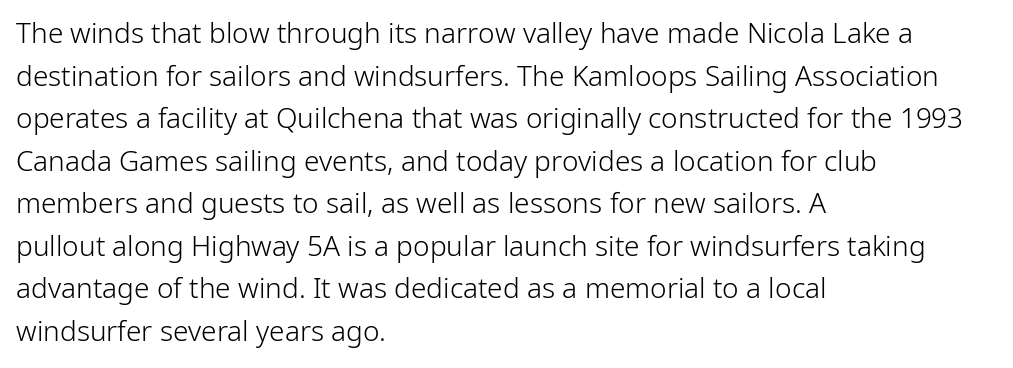
This sample is left-justified, so line endings fall wherever the words run out. The letters sit at their default tracking, neither squeezed nor spread. Do the characters align in a grid? No, the font is proportional. The line-height multiplier appears to be the usual default. Is the stroke heavy? The answer is a plain regular-or-lighter.
